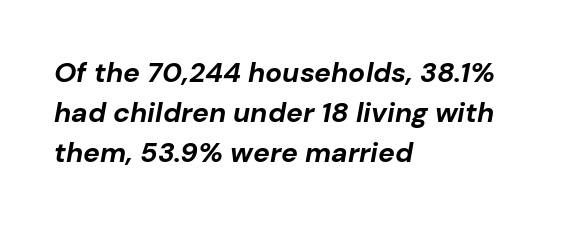
Q: Is the text bold? A: Yes.
Q: Is the text italic (slanted)? A: Yes, it leans right by about 10 degrees.
Q: Is the text underlined? A: No.
Q: How is the paragraph aligned? A: Left-aligned.
Q: Is the spacing between letters normal or unusually wide? A: Normal.
Q: Is the spacing between lines tight, normal or loose? A: Normal.
Q: Width (condensed, normal, or wide)? A: Normal.
Q: Stroke contrast? A: Low.
Q: x-height? A: Medium.
Q: Monospaced? A: No.
